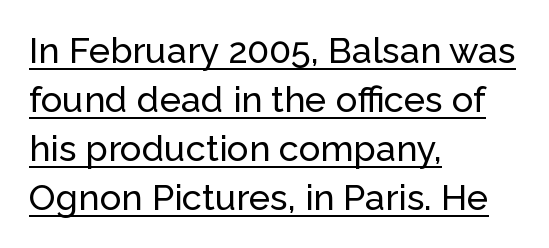
Q: Is the text italic (slanted)? A: No, it is upright.
Q: Is the typeface a serif or a sans-serif typeface? A: Sans-serif.
Q: Is the text underlined? A: Yes.
Q: How is the paragraph aligned? A: Left-aligned.
Q: Is the spacing between letters normal or unusually wide? A: Normal.
Q: Is the spacing between lines tight, normal or loose? A: Normal.
Q: Width (condensed, normal, or wide)? A: Normal.
Q: Stroke contrast? A: Low.
Q: x-height? A: Medium.
Q: Monospaced? A: No.
